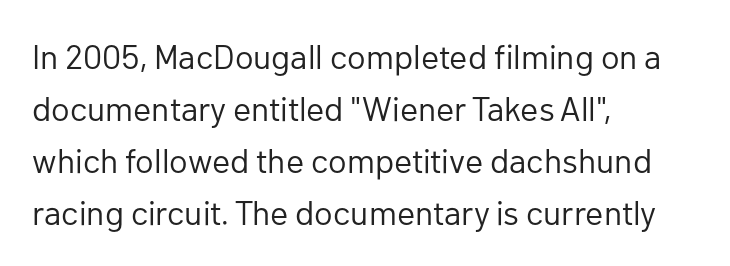
Check where the strokes stop: nothing finishes them off — pure sans. Typeset ragged right — the left edge is the straight one. The weight would be labelled regular, book, light, or lighter still. The passage shown is typed in a proportional face where columns would drift. Posture: upright roman.
